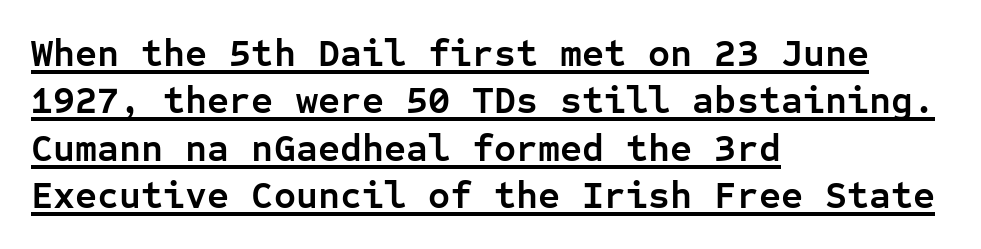
The image shows 38 px semibold sans-serif type, upright, monospaced; set left-aligned, normal line spacing (1.25x), normal letter spacing, underlined; low stroke contrast and a medium x-height.
